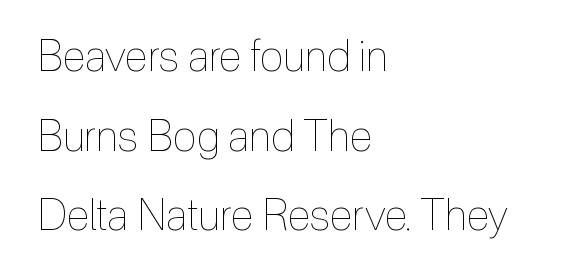
{"italic": "no", "bold": "no", "weight": "thin", "width": "condensed", "x_height": "medium", "monospaced": "no", "underline": "no", "align": "left", "line_spacing_ratio": 1.85, "letter_spacing": "normal", "letter_spacing_em": 0.0, "glyph_px": 43}
